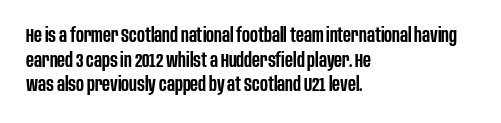
The image shows 20 px text type, upright; set left-aligned, line spacing 1.23x, normal letter spacing, not underlined.
